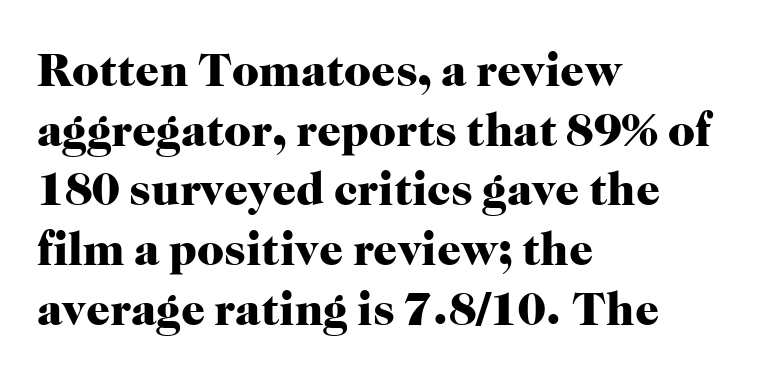
Do the characters align in a grid? No, the font is proportional. The typeface chosen for these lines features serifs. The passage is arranged the way most books set body copy — flush left. Heavy, bold letterforms. Honestly, the row spacing looks completely unremarkable.
